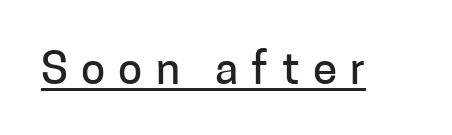
Q: Is the text italic (slanted)? A: No, it is upright.
Q: Is the typeface a serif or a sans-serif typeface? A: Sans-serif.
Q: Is the text underlined? A: Yes.
Q: Is the spacing between letters normal or unusually wide? A: Unusually wide.
Q: Width (condensed, normal, or wide)? A: Normal.
Q: Stroke contrast? A: Low.
Q: x-height? A: Medium.
Q: Monospaced? A: No.
